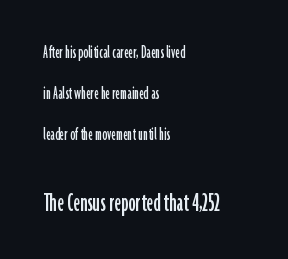
Q: Is the text italic (slanted)? A: No, it is upright.
Q: Is the typeface a serif or a sans-serif typeface? A: Sans-serif.
Q: Is the text underlined? A: No.
Q: How is the paragraph aligned? A: Left-aligned.
Q: Is the spacing between letters normal or unusually wide? A: Normal.
Q: Is the spacing between lines tight, normal or loose? A: Loose.
Q: Which block of text is set in a larger size, the first (top) or the second (bottom)? A: The second (bottom) one.
Q: Width (condensed, normal, or wide)? A: Condensed.
Q: Stroke contrast? A: Low.
Q: x-height? A: Medium.
Q: Monospaced? A: No.
